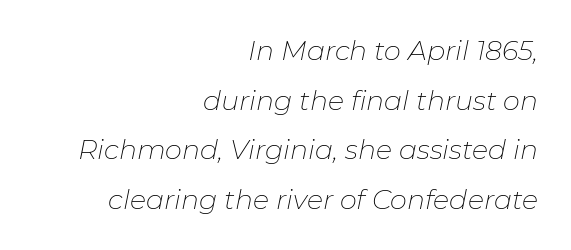
Short and long lines alike share a common ending point at right. The strokes are not fattened; the text isn't bold. A bare baseline throughout the passage. An italicized treatment has been applied to the whole sample. The passage shown has conventional tracking throughout.
